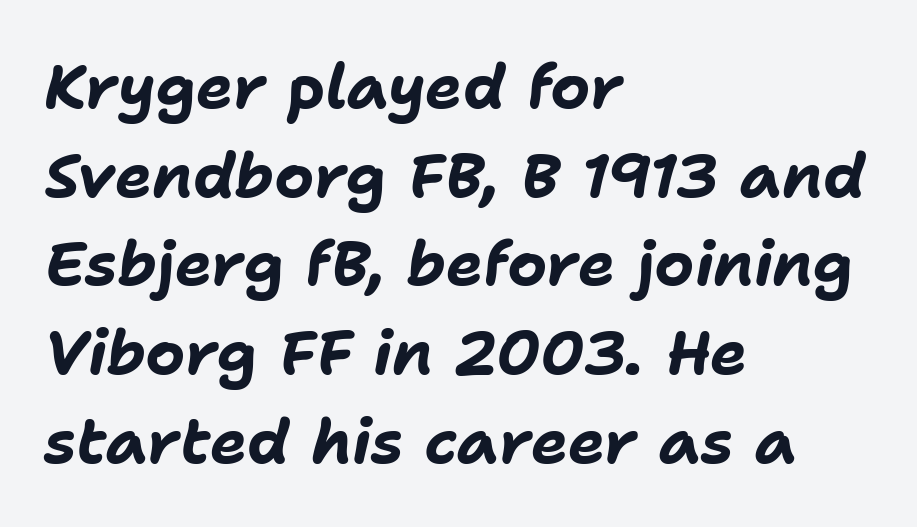
The image shows 62 px bold type, italic (leaning right); set left-aligned, normal line spacing (1.43x), normal letter spacing, not underlined; low stroke contrast and a medium x-height.
